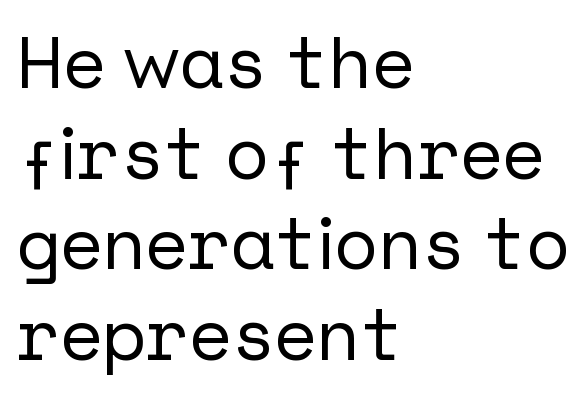
{"serif": "no", "italic": "no", "width": "normal", "stroke_contrast": "low", "x_height": "medium", "underline": "no", "align": "left", "line_spacing_ratio": 1.24, "letter_spacing": "normal", "letter_spacing_em": 0.0, "glyph_px": 73}
